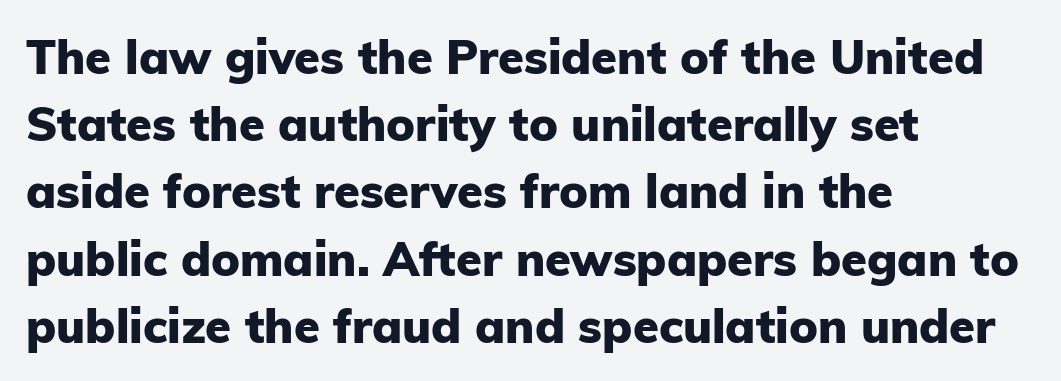
{"serif": "no", "italic": "no", "bold": "yes", "weight": "heavy", "width": "normal", "stroke_contrast": "low", "x_height": "medium", "monospaced": "no", "underline": "no", "align": "left", "line_spacing": "normal", "line_spacing_ratio": 1.43, "letter_spacing": "normal", "letter_spacing_em": 0.0, "glyph_px": 47}
